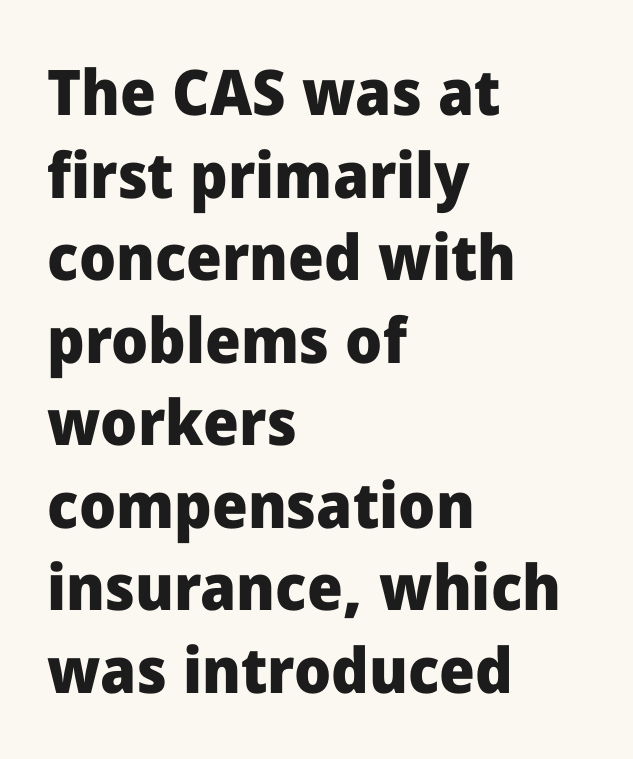
The image shows 63 px heavy sans-serif type, upright; set left-aligned, normal line spacing (1.31x), normal letter spacing, not underlined; low stroke contrast and a medium x-height.
